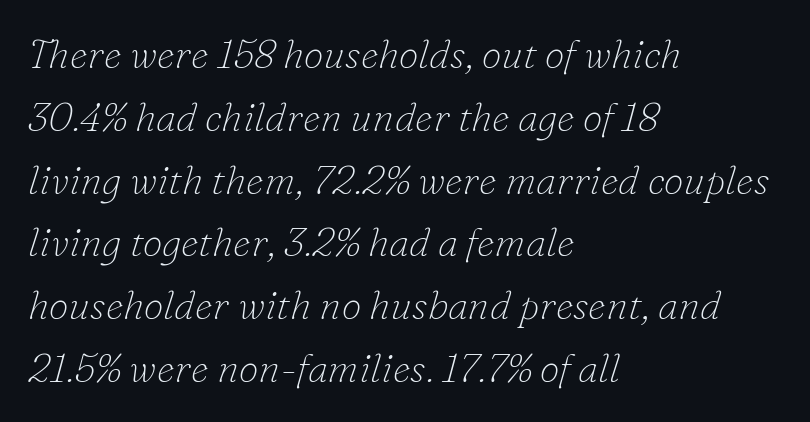
{"serif": "yes", "italic": "yes", "lean": "right", "slant_degrees": 16, "bold": "no", "weight": "thin", "width": "normal", "stroke_contrast": "low", "x_height": "small", "monospaced": "no", "underline": "no", "align": "left", "line_spacing": "normal", "line_spacing_ratio": 1.57, "letter_spacing": "normal", "letter_spacing_em": 0.0, "glyph_px": 40}
